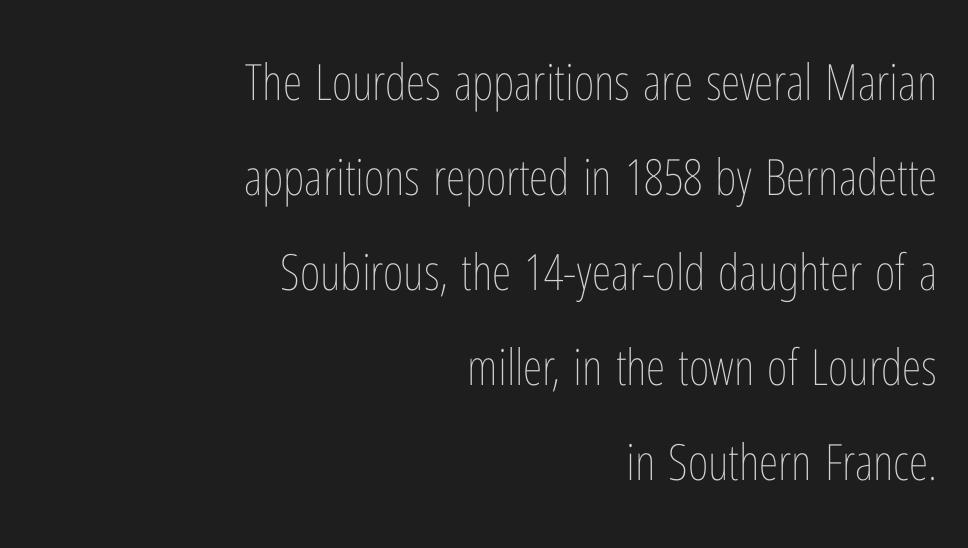
The image shows 50 px thin, condensed type, upright; set right-aligned, loose line spacing (1.9x), normal letter spacing, not underlined; low stroke contrast and a medium x-height.
